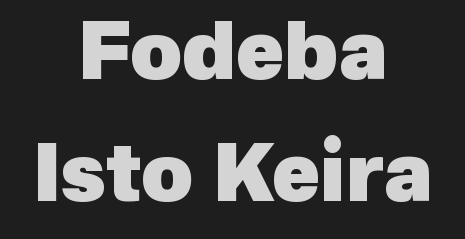
{"serif": "no", "bold": "yes", "weight": "heavy", "width": "normal", "x_height": "medium", "monospaced": "no", "underline": "no", "align": "center", "line_spacing": "normal", "line_spacing_ratio": 1.55, "letter_spacing": "normal", "letter_spacing_em": 0.0, "glyph_px": 79}
